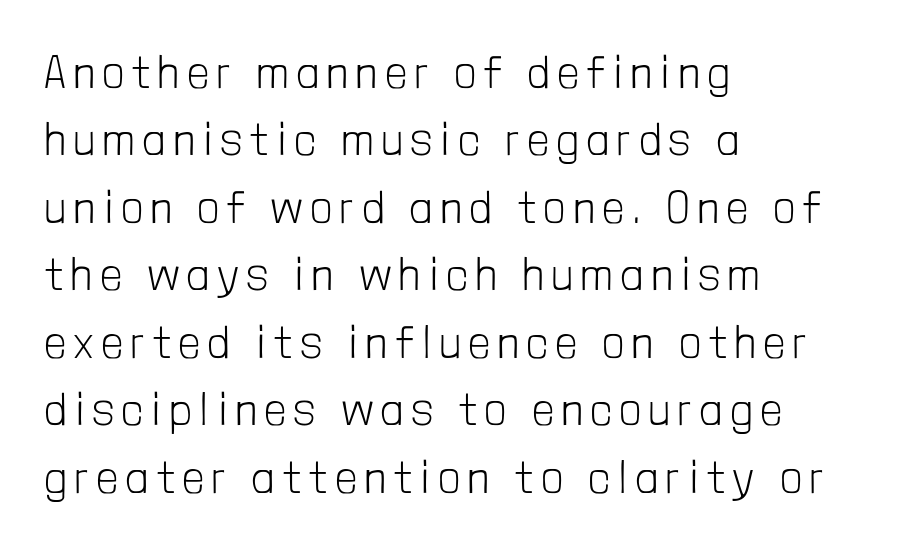
The image shows 45 px light, condensed sans-serif type, upright; set left-aligned, normal line spacing (1.5x), unusually wide letter spacing (+0.2 em), not underlined; low stroke contrast and a medium x-height.
